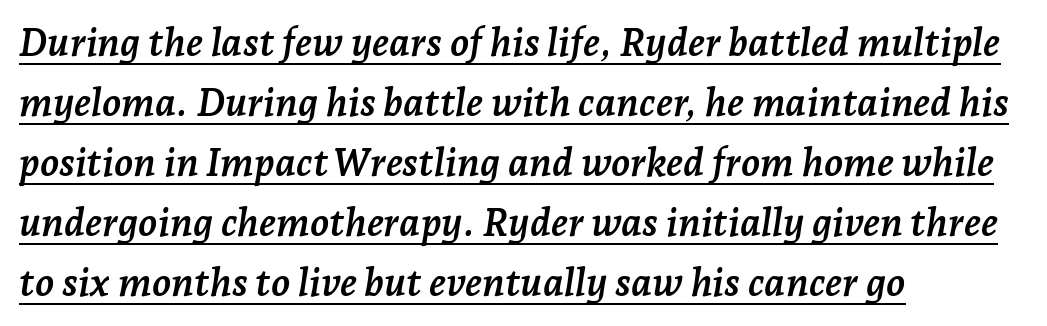
Horizontally, the lines are justified to the leading edge only. Compared with ordinary roman type, these characters are visibly tilted. Letterform terminals end in serifs throughout the passage. These lines sit exactly where default settings would place them.
